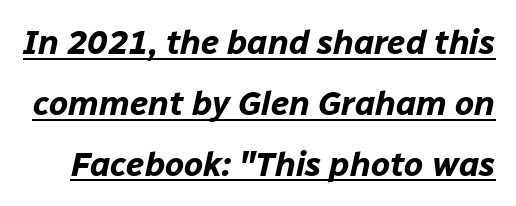
Q: Is the text bold? A: Yes.
Q: Is the text italic (slanted)? A: Yes, it leans right by about 12 degrees.
Q: Is the text underlined? A: Yes.
Q: Is the spacing between letters normal or unusually wide? A: Normal.
Q: Width (condensed, normal, or wide)? A: Normal.
Q: Stroke contrast? A: Low.
Q: x-height? A: Medium.
Q: Monospaced? A: No.
